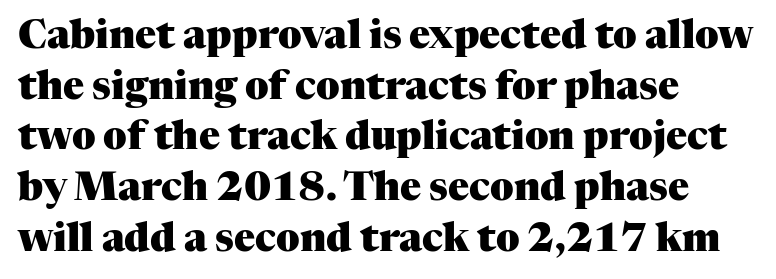
The image shows 39 px heavy serif type, upright; set left-aligned, normal line spacing (1.3x), normal letter spacing, not underlined; medium stroke contrast and a medium x-height.
